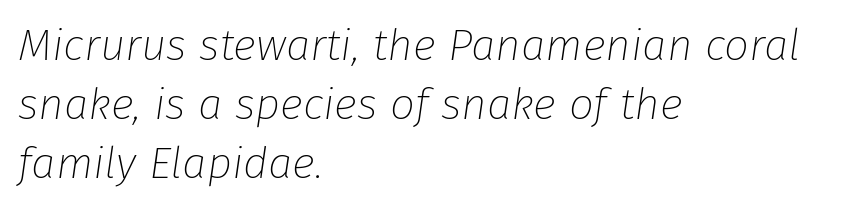
The image shows 44 px thin type, italic (leaning right); set left-aligned, normal line spacing (1.34x), normal letter spacing, not underlined; low stroke contrast and a medium x-height.
